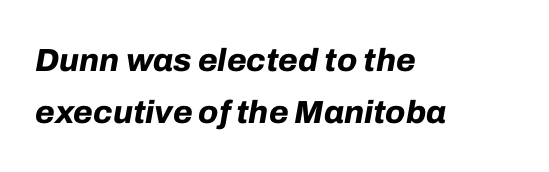
The image shows 32 px bold type, italic (leaning right); set left-aligned, normal line spacing (1.61x), normal letter spacing, not underlined; low stroke contrast and a medium x-height.
